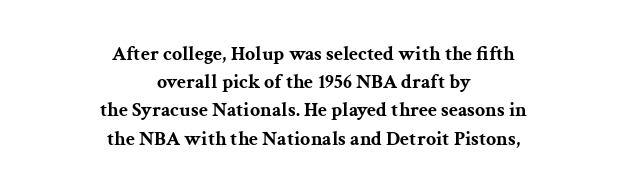
Q: Is the text bold? A: Yes.
Q: Is the text italic (slanted)? A: No, it is upright.
Q: Is the text underlined? A: No.
Q: How is the paragraph aligned? A: Centered.
Q: Is the spacing between letters normal or unusually wide? A: Normal.
Q: Is the spacing between lines tight, normal or loose? A: Normal.
